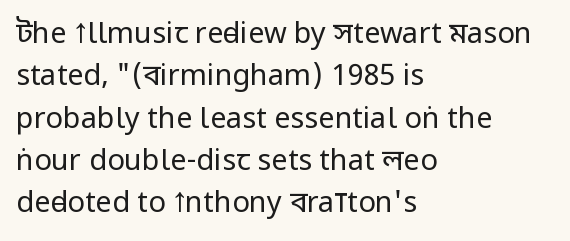
Is this a fixed-width face? No — the glyphs have proportional, varying widths. The gaps between neighbouring characters are ordinary and unremarkable. Weight class: somewhere from thin through regular. The font family rendered here belongs to the sans-serif group. Style check: upright.
